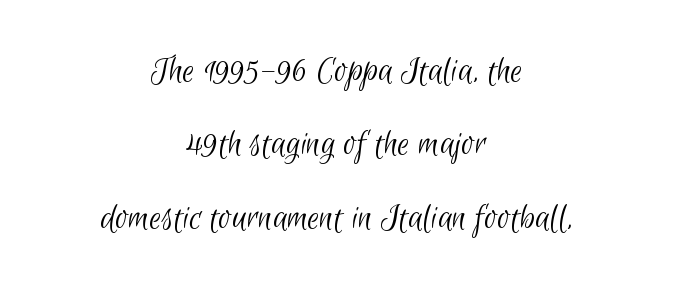
Q: Is the text bold? A: No.
Q: Is the typeface a serif or a sans-serif typeface? A: Sans-serif.
Q: Is the text underlined? A: No.
Q: How is the paragraph aligned? A: Centered.
Q: Is the spacing between letters normal or unusually wide? A: Normal.
Q: Width (condensed, normal, or wide)? A: Condensed.
Q: Stroke contrast? A: Low.
Q: x-height? A: Small.
Q: Monospaced? A: No.
